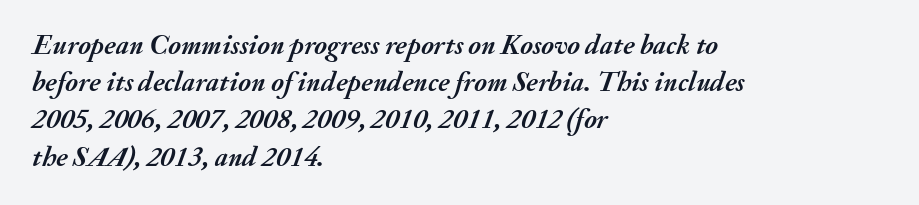
{"italic": "yes", "lean": "right", "slant_degrees": 20, "bold": "yes", "weight": "semibold", "width": "normal", "stroke_contrast": "medium", "x_height": "small", "monospaced": "no", "underline": "no", "align": "left", "line_spacing": "normal", "line_spacing_ratio": 1.33, "letter_spacing": "normal", "letter_spacing_em": 0.0, "glyph_px": 28}
